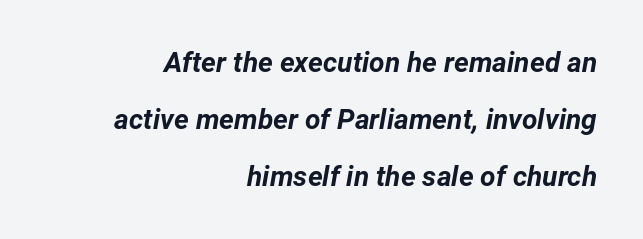
Q: Is the text bold? A: Yes.
Q: Is the text italic (slanted)? A: Yes, it leans right by about 12 degrees.
Q: Is the text underlined? A: No.
Q: How is the paragraph aligned? A: Right-aligned.
Q: Is the spacing between letters normal or unusually wide? A: Normal.
Q: Is the spacing between lines tight, normal or loose? A: Loose.
Q: Width (condensed, normal, or wide)? A: Normal.
Q: Stroke contrast? A: Low.
Q: x-height? A: Medium.
Q: Monospaced? A: No.
